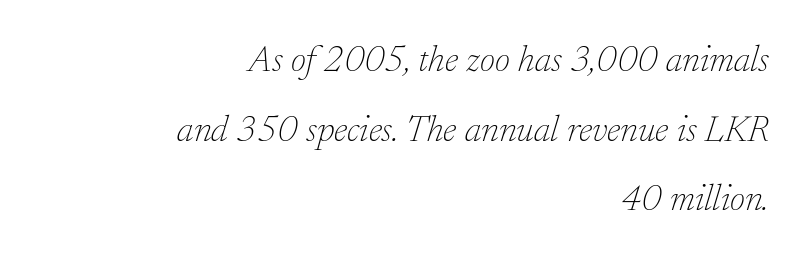
Q: Is the text bold? A: No.
Q: Is the text italic (slanted)? A: Yes, it leans right by about 17 degrees.
Q: Is the typeface a serif or a sans-serif typeface? A: Serif.
Q: Is the text underlined? A: No.
Q: How is the paragraph aligned? A: Right-aligned.
Q: Is the spacing between letters normal or unusually wide? A: Normal.
Q: Width (condensed, normal, or wide)? A: Normal.
Q: Stroke contrast? A: Low.
Q: x-height? A: Small.
Q: Monospaced? A: No.
